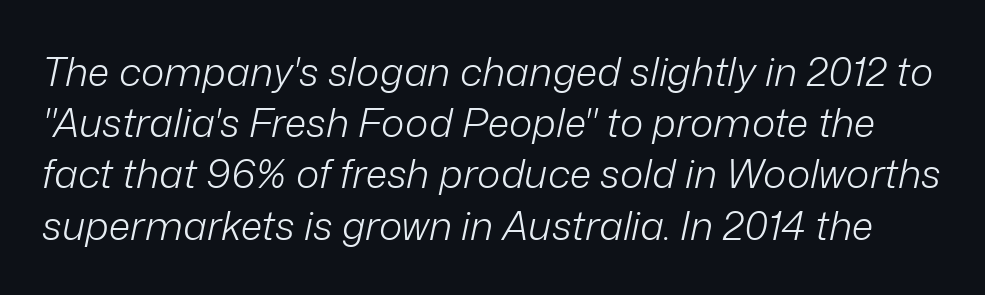
The image shows 40 px light type, italic (leaning right); set normal line spacing (1.28x), normal letter spacing, not underlined; low stroke contrast and a medium x-height.
